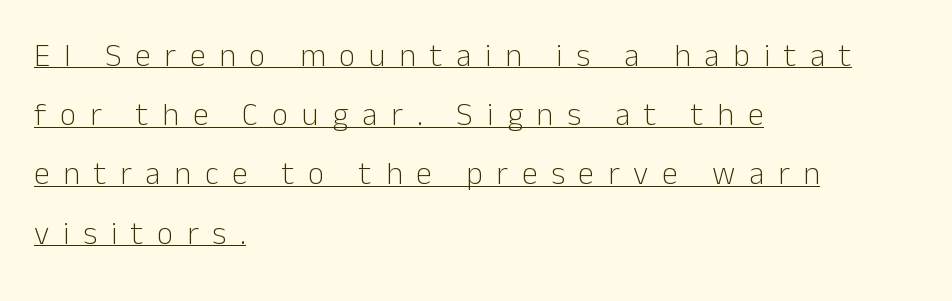
The image shows 32 px light sans-serif type, upright; set left-aligned, line spacing 1.85x, unusually wide letter spacing (+0.43 em), underlined; low stroke contrast and a medium x-height.
